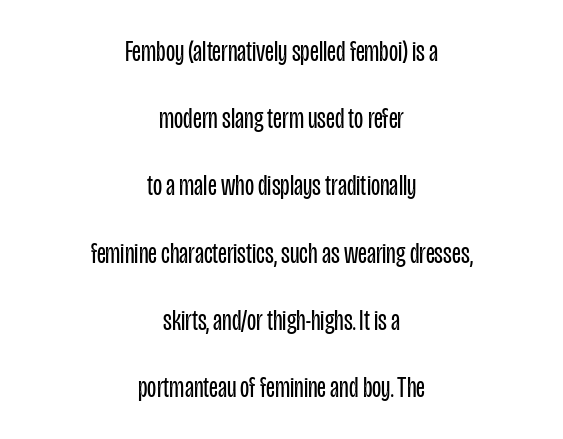
{"serif": "no", "italic": "no", "bold": "no", "weight": "regular", "width": "condensed", "stroke_contrast": "low", "x_height": "large", "monospaced": "no", "underline": "no", "align": "center", "line_spacing": "loose", "line_spacing_ratio": 2.24, "letter_spacing": "normal", "letter_spacing_em": 0.0, "glyph_px": 30}
